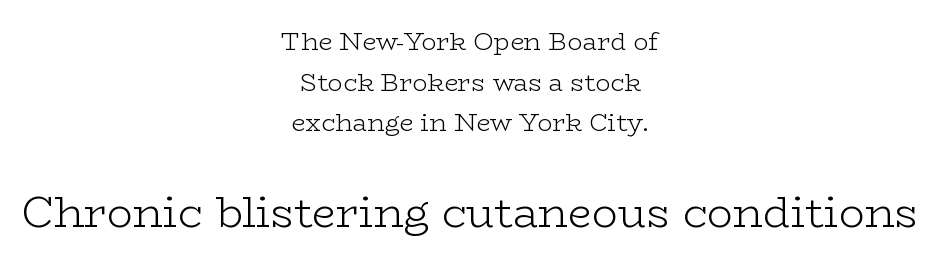
Does the copy run flush right? No — it is centered line by line. If you squint, the bottom block still reads clearly — it's the larger of the two. Note: serifs present on the glyphs. The font sits on the lighter half of the weight spectrum, regular included.
